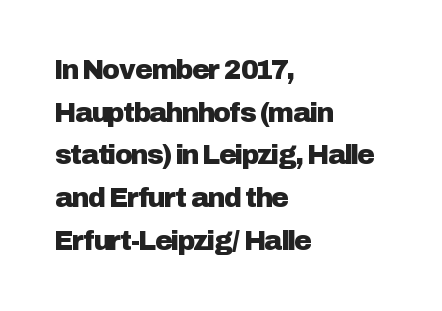
The image shows 27 px text type, upright; set left-aligned, normal line spacing (1.58x), normal letter spacing, not underlined.
